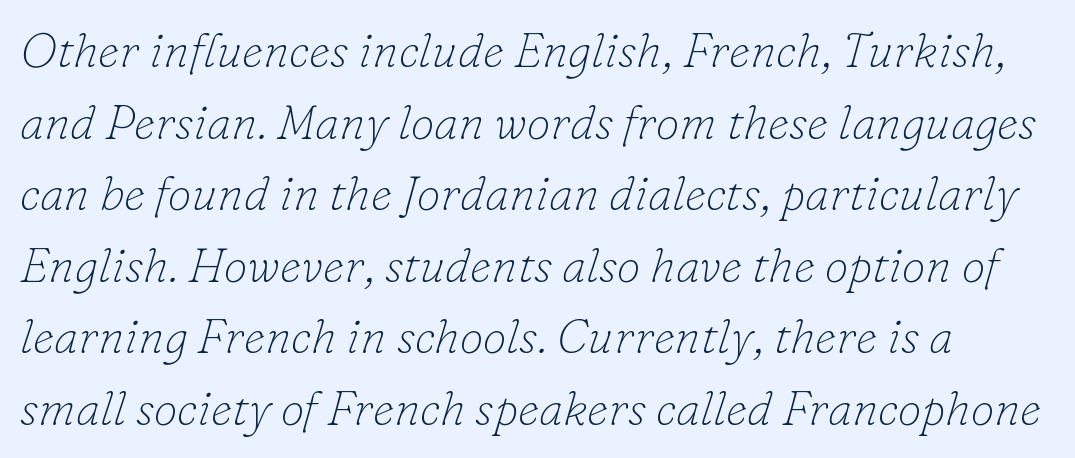
The image shows 48 px thin serif type, italic (leaning right); set normal line spacing (1.49x), normal letter spacing, not underlined; low stroke contrast and a small x-height.
